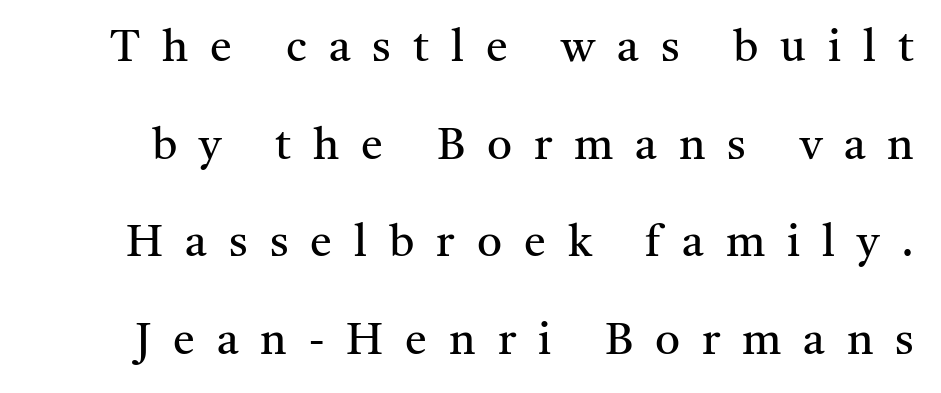
The typeface has the unassuming heft of standard copy or less. Tall strokes in this sample are plumb rather than angled. Descenders are the only things crossing below the line. Airy leading. The passage shown has open, widely tracked lettering throughout.
